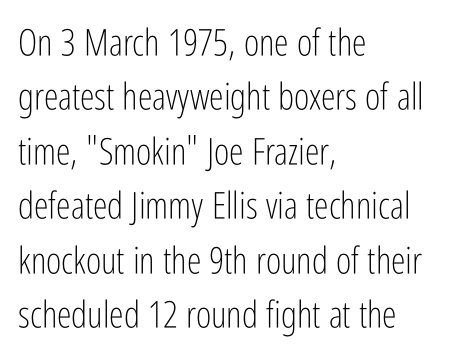
The image shows 37 px light, condensed sans-serif type, upright; set left-aligned, normal line spacing (1.47x), normal letter spacing, not underlined; low stroke contrast and a medium x-height.
